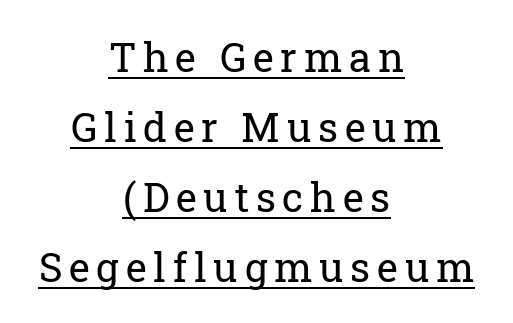
Q: Is the text bold? A: No.
Q: Is the text italic (slanted)? A: No, it is upright.
Q: Is the typeface a serif or a sans-serif typeface? A: Serif.
Q: Is the text underlined? A: Yes.
Q: How is the paragraph aligned? A: Centered.
Q: Width (condensed, normal, or wide)? A: Normal.
Q: Stroke contrast? A: Low.
Q: x-height? A: Medium.
Q: Monospaced? A: No.
